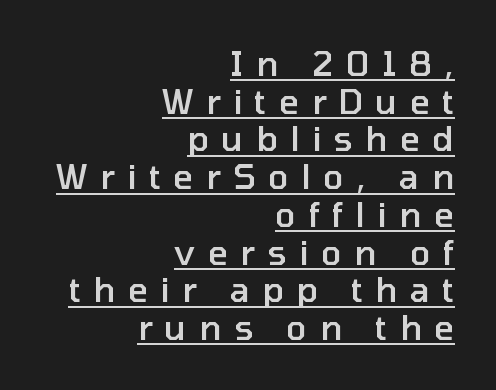
The image shows 34 px semibold sans-serif type, upright; set right-aligned, tight line spacing (1.11x), unusually wide letter spacing (+0.37 em), underlined; low stroke contrast and a medium x-height.
